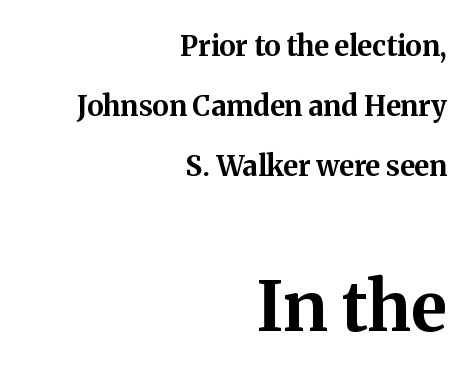
Unmarked baselines from the first word to the last. The face used here is proportionally spaced, like ordinary book or web type. Compared with a flush-left layout, this one pins lines to the opposite, right side. What's the leading like? Stretched, with rows far apart. This rendering employs a face with finishing strokes, i.e., a serif. Of the two passages, the one underneath uses the larger point size.
